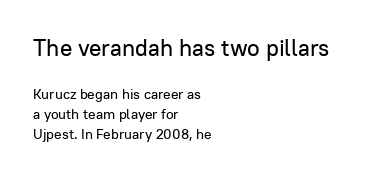
{"italic": "no", "underline": "no", "align": "left", "line_spacing": "normal", "line_spacing_ratio": 1.45, "letter_spacing": "normal", "letter_spacing_em": 0.0, "larger_block": "first", "size_ratio": 1.64, "glyph_px": 23}
